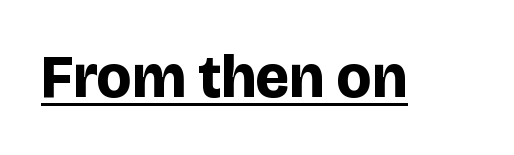
The image shows 60 px bold sans-serif type, upright; set normal letter spacing, underlined; low stroke contrast and a large x-height.
